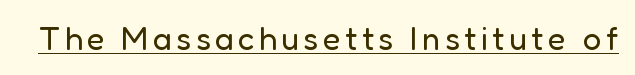
Stroke terminals: plain, sans-serif. It's the straight-up-and-down kind of type. Ink coverage per letter is moderate at most. These characters rest on top of a visible drawn line. Think of a printed novel: that variable character pitch is what you see here.
